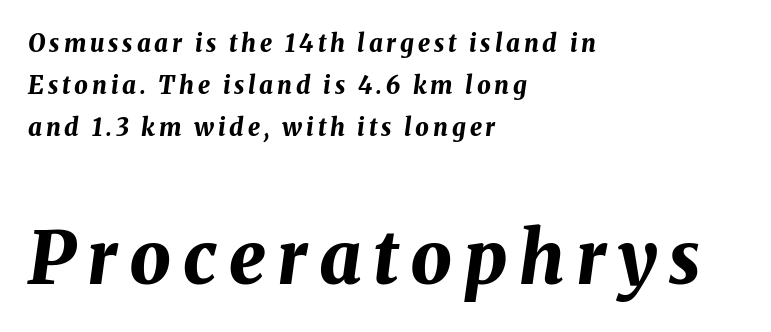
The image shows 73 px bold type, italic (leaning right); set left-aligned, line spacing 1.74x, not underlined; the second (bottom) block is 3.04x larger; medium stroke contrast and a medium x-height.
